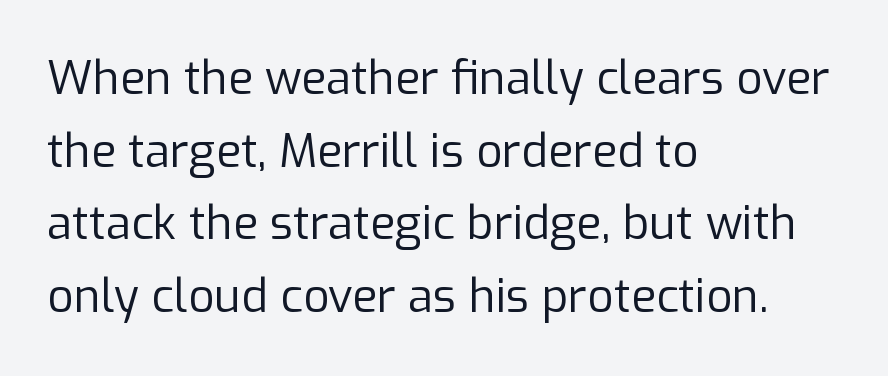
To sum up the face: it is a sans, with no serifs. Clear beneath every line of the passage. Caption: standard tracking, unaltered. A quiet, ordinary-to-light weight characterises the typeface. The letters advance in unequal steps, a hallmark of proportional type. These lines sit exactly where default settings would place them.
